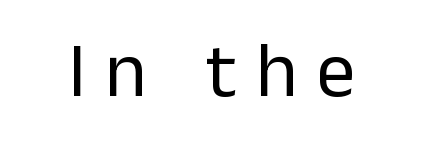
{"serif": "no", "italic": "no", "bold": "no", "weight": "regular", "width": "normal", "stroke_contrast": "low", "x_height": "medium", "monospaced": "no", "underline": "no", "align": "center", "letter_spacing": "wide", "letter_spacing_em": 0.24, "glyph_px": 78}
